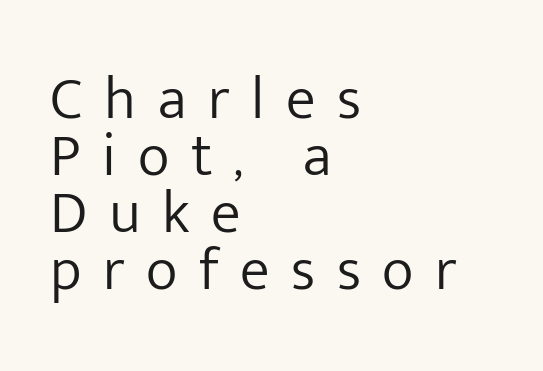
Q: Is the text bold? A: No.
Q: Is the text italic (slanted)? A: No, it is upright.
Q: Is the typeface a serif or a sans-serif typeface? A: Sans-serif.
Q: Is the text underlined? A: No.
Q: How is the paragraph aligned? A: Left-aligned.
Q: Is the spacing between letters normal or unusually wide? A: Unusually wide.
Q: Is the spacing between lines tight, normal or loose? A: Tight.
Q: Width (condensed, normal, or wide)? A: Normal.
Q: Stroke contrast? A: Low.
Q: x-height? A: Medium.
Q: Monospaced? A: No.
